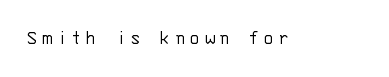
No heavy texture on the line: the type isn't bold. Between one letter and the next there's a generous, obvious gap. Tall strokes in this sample are plumb rather than angled. Check under the words: just untouched page.
